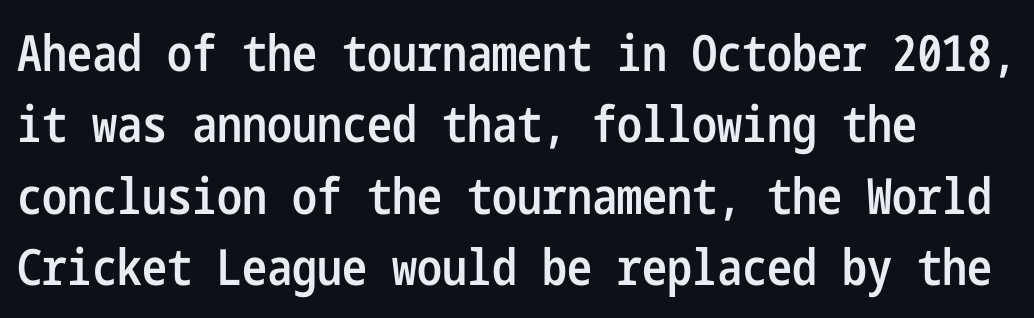
Q: Is the text bold? A: Semi-bold.
Q: Is the text italic (slanted)? A: No, it is upright.
Q: Is the typeface a serif or a sans-serif typeface? A: Sans-serif.
Q: Is the text underlined? A: No.
Q: Is the spacing between letters normal or unusually wide? A: Normal.
Q: Is the spacing between lines tight, normal or loose? A: Normal.
Q: Width (condensed, normal, or wide)? A: Condensed.
Q: Stroke contrast? A: Low.
Q: x-height? A: Medium.
